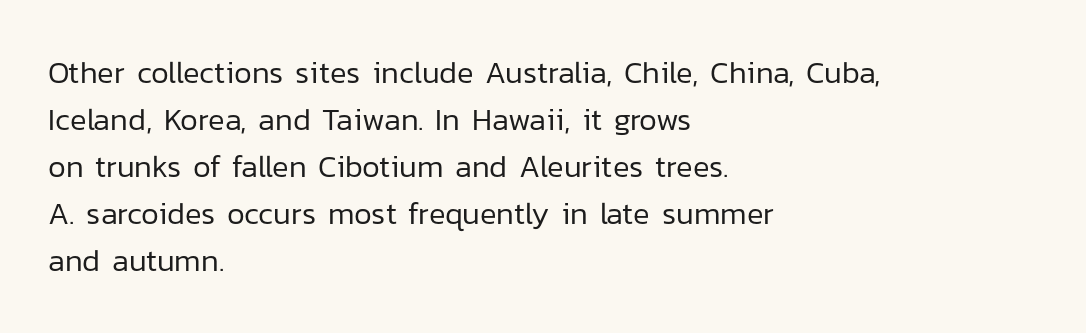
Proportional: the letters do not fall into vertical columns. The space directly below the letters is spotless. Does the type have serifs? No, each stem ends abruptly. The letterforms sit at book weight or below.
